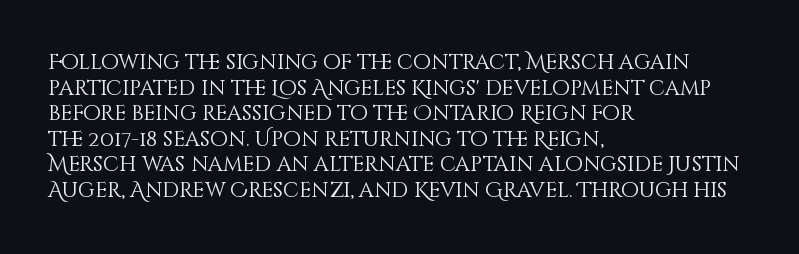
Does extra space separate the letters? No, they use regular spacing. The passage is arranged the way most books set body copy — flush left. The area under the type is left untouched. The face looks like a standard text weight, possibly lighter. Notice how the stems are strictly vertical — no italics here.
